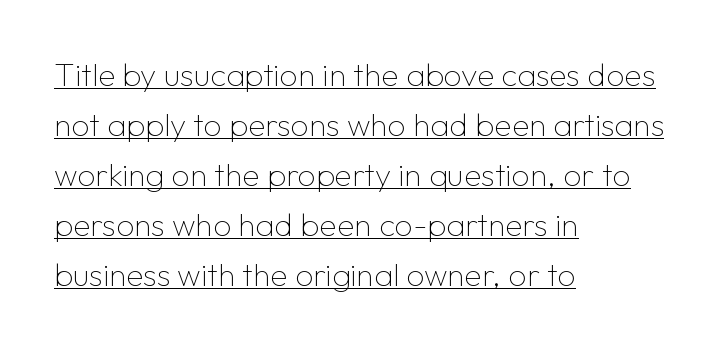
Honestly, the underline is the first thing you notice here. Visually the block forms a straight wall on the left and a jagged coastline on the right. The type sits square on the baseline with zero lean. Look at the bottom of the vertical strokes: they stop flat, with no serifs.
